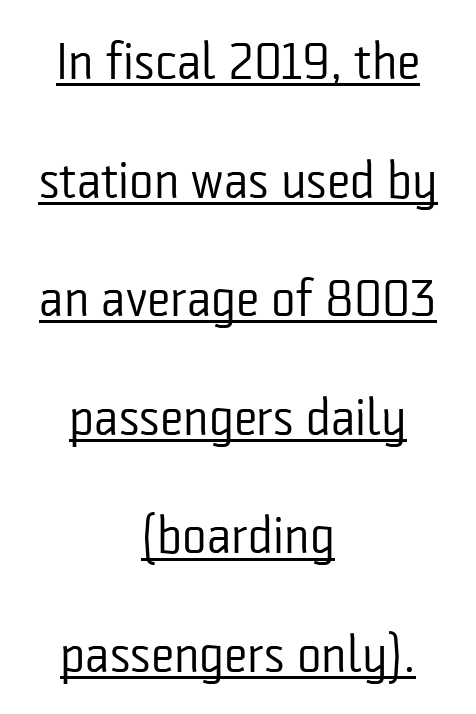
Q: Is the text bold? A: No.
Q: Is the text italic (slanted)? A: No, it is upright.
Q: Is the typeface a serif or a sans-serif typeface? A: Sans-serif.
Q: Is the text underlined? A: Yes.
Q: How is the paragraph aligned? A: Centered.
Q: Is the spacing between letters normal or unusually wide? A: Normal.
Q: Is the spacing between lines tight, normal or loose? A: Loose.
Q: Width (condensed, normal, or wide)? A: Condensed.
Q: Stroke contrast? A: Low.
Q: x-height? A: Medium.
Q: Monospaced? A: No.
